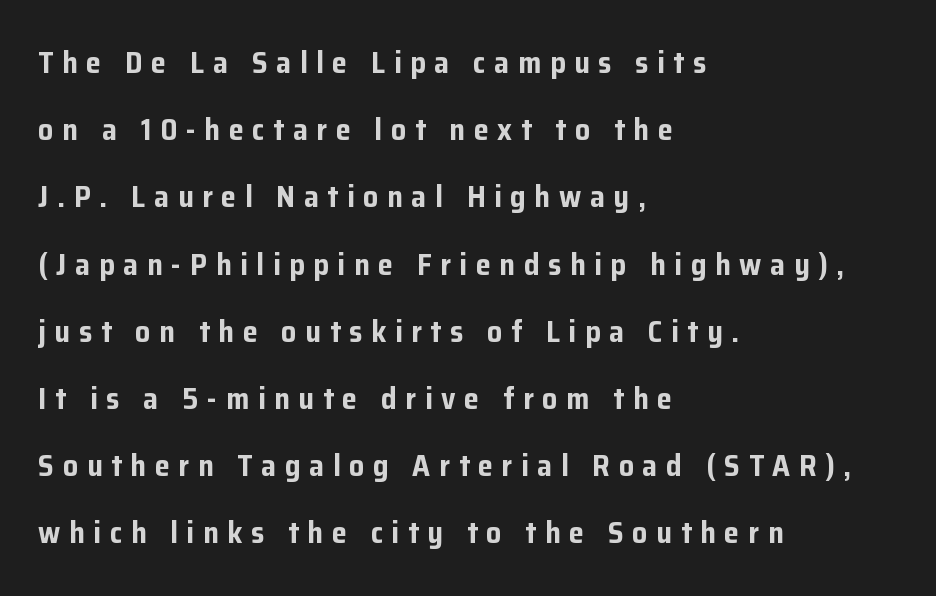
Heavy, bold letterforms. Does the copy run flush right? No — it runs flush left. Vertically, the passage feels expansive, rows floating well apart. Posture: straight, roman, zero tilt. Letterform terminals end flat and unadorned throughout the passage. Proportional: the letters do not fall into vertical columns.
